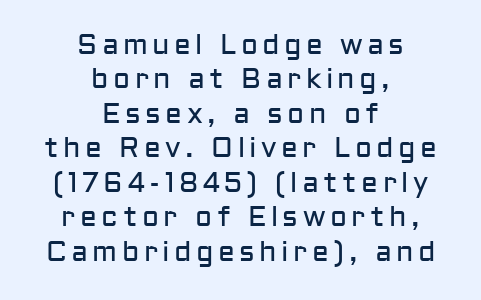
Q: Is the text bold? A: No.
Q: Is the text italic (slanted)? A: No, it is upright.
Q: Is the typeface a serif or a sans-serif typeface? A: Sans-serif.
Q: Is the text underlined? A: No.
Q: How is the paragraph aligned? A: Centered.
Q: Width (condensed, normal, or wide)? A: Normal.
Q: Stroke contrast? A: Low.
Q: x-height? A: Medium.
Q: Monospaced? A: No.
